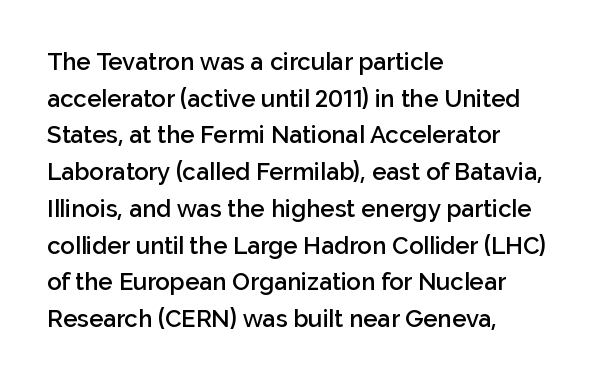
Q: Is the text bold? A: Semi-bold.
Q: Is the text italic (slanted)? A: No, it is upright.
Q: Is the text underlined? A: No.
Q: How is the paragraph aligned? A: Left-aligned.
Q: Is the spacing between letters normal or unusually wide? A: Normal.
Q: Is the spacing between lines tight, normal or loose? A: Normal.
